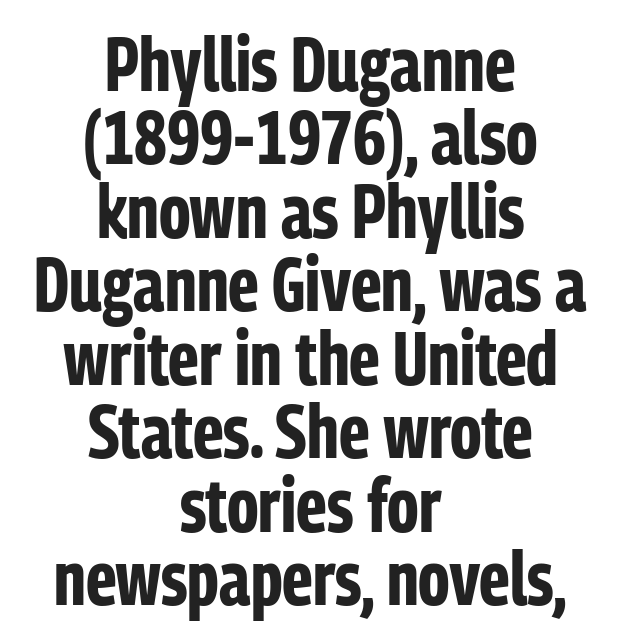
One-word summary of the alignment: center. These lines huddle together more closely than default settings would place them. Is there any slant? The stems are plumb. Spacing verdict: proportional, widths tailored to each character. Nope, no serifs anywhere on these letters. Between one letter and the next there's only the usual sliver of space.
